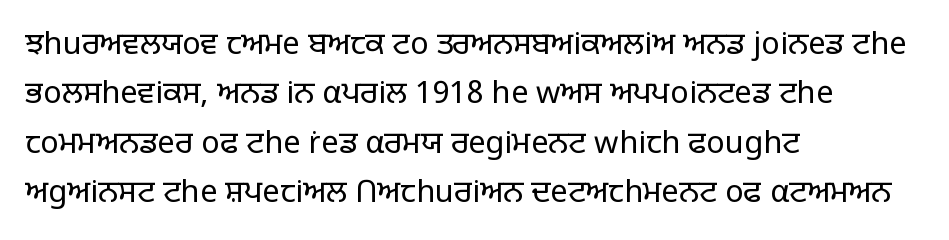
The image shows 31 px light sans-serif type, upright; set left-aligned, normal line spacing (1.59x), normal letter spacing, not underlined; low stroke contrast and a large x-height.
